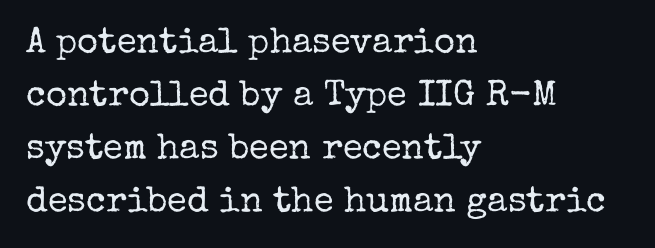
{"serif": "yes", "italic": "no", "bold": "no", "weight": "regular", "width": "normal", "stroke_contrast": "low", "x_height": "medium", "monospaced": "no", "underline": "no", "align": "left", "line_spacing": "normal", "line_spacing_ratio": 1.47, "letter_spacing": "normal", "letter_spacing_em": 0.0, "glyph_px": 36}
